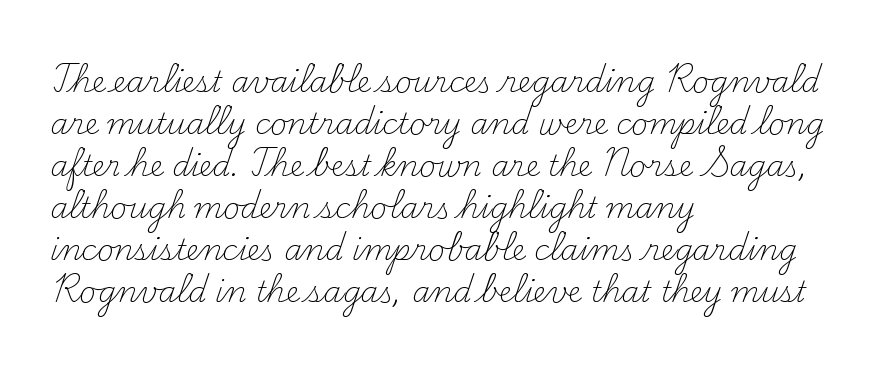
The image shows 29 px light type; set left-aligned, normal line spacing (1.45x), normal letter spacing, not underlined; medium stroke contrast and a small x-height.
